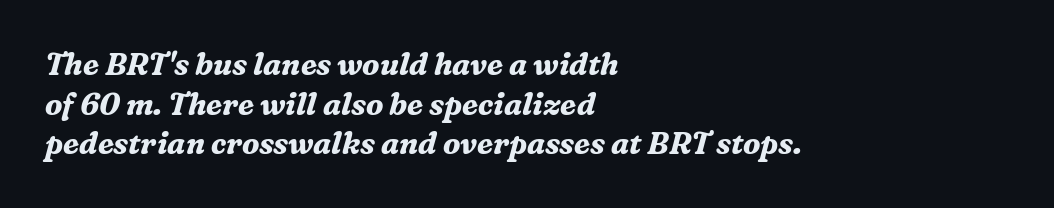
The image shows 30 px bold serif type, italic (leaning right); set left-aligned, normal line spacing (1.32x), normal letter spacing, not underlined; medium stroke contrast and a medium x-height.
